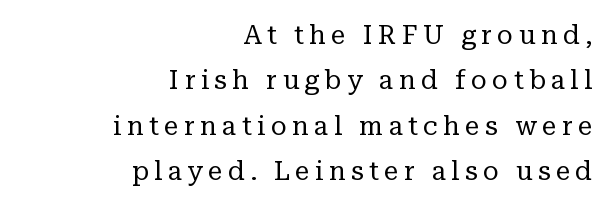
The image shows 26 px text type, upright; set right-aligned, line spacing 1.75x, unusually wide letter spacing (+0.21 em), not underlined.
